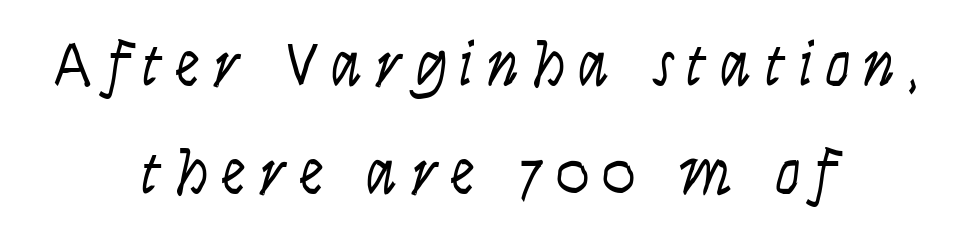
Q: Is the text bold? A: No.
Q: Is the text italic (slanted)? A: Yes, it leans right by about 9 degrees.
Q: Is the text underlined? A: No.
Q: How is the paragraph aligned? A: Centered.
Q: Is the spacing between letters normal or unusually wide? A: Unusually wide.
Q: Width (condensed, normal, or wide)? A: Condensed.
Q: Stroke contrast? A: Low.
Q: x-height? A: Large.
Q: Monospaced? A: No.
